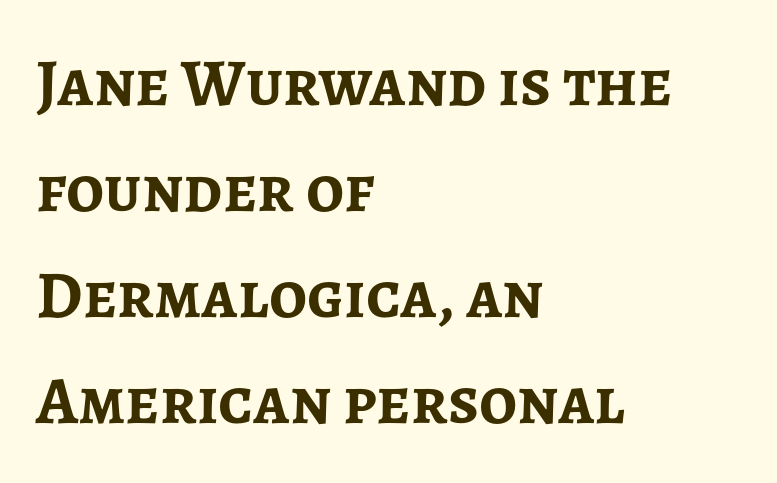
{"serif": "no", "italic": "no", "bold": "yes", "weight": "semibold", "width": "normal", "stroke_contrast": "low", "x_height": "medium", "monospaced": "no", "underline": "no", "align": "left", "line_spacing": "normal", "line_spacing_ratio": 1.58, "letter_spacing": "normal", "letter_spacing_em": 0.0, "glyph_px": 67}
